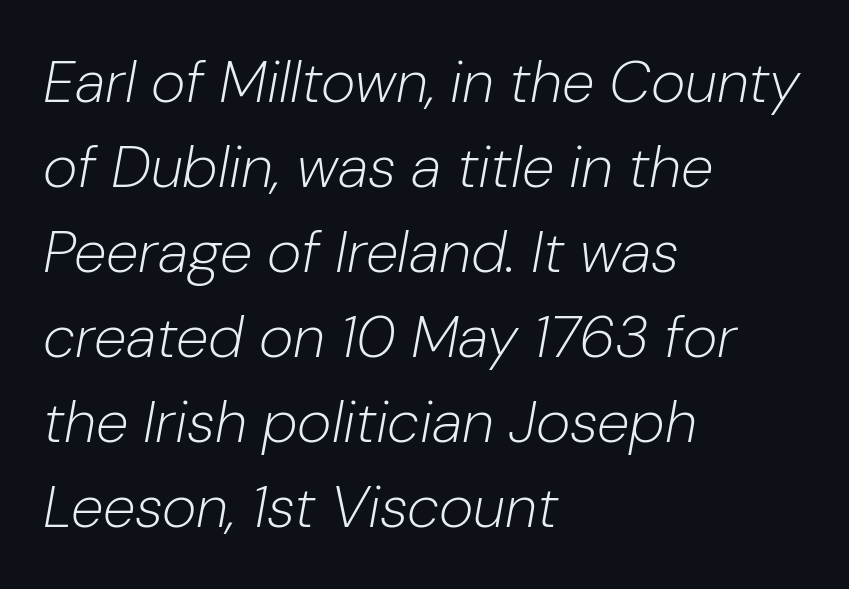
The image shows 59 px light type, italic (leaning right); set left-aligned, normal line spacing (1.44x), normal letter spacing, not underlined; low stroke contrast and a medium x-height.
